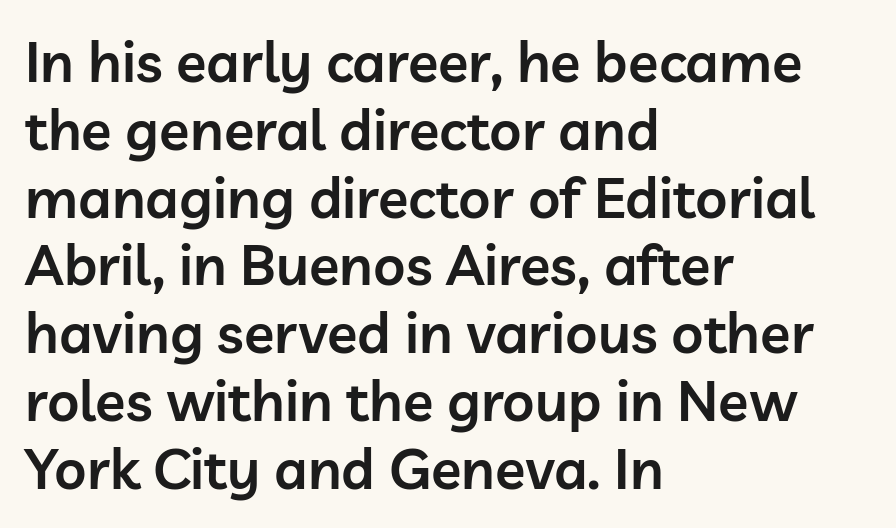
{"serif": "no", "italic": "no", "bold": "semi", "weight": "semibold", "width": "normal", "stroke_contrast": "low", "x_height": "medium", "monospaced": "no", "underline": "no", "align": "left", "line_spacing_ratio": 1.21, "letter_spacing": "normal", "letter_spacing_em": 0.0, "glyph_px": 56}
